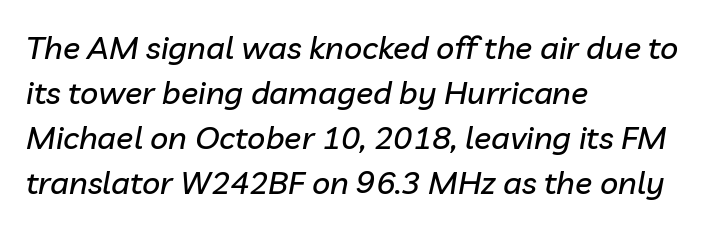
The image shows 32 px text type, italic (leaning right); set left-aligned, normal line spacing (1.41x), normal letter spacing, not underlined; low stroke contrast and a medium x-height.
